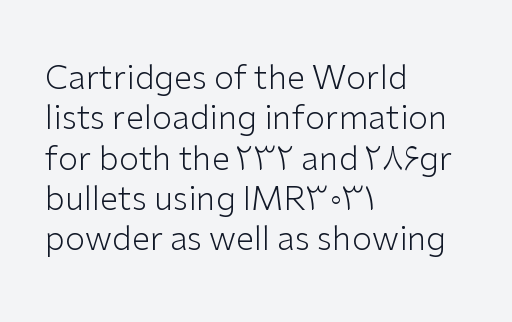
Which margin do the lines hug? The left one — the right edge is uneven. Rendered with straight, roman letterforms. The letters advance in unequal steps, a hallmark of proportional type. The type is set solid horizontally, with unmodified tracking.
